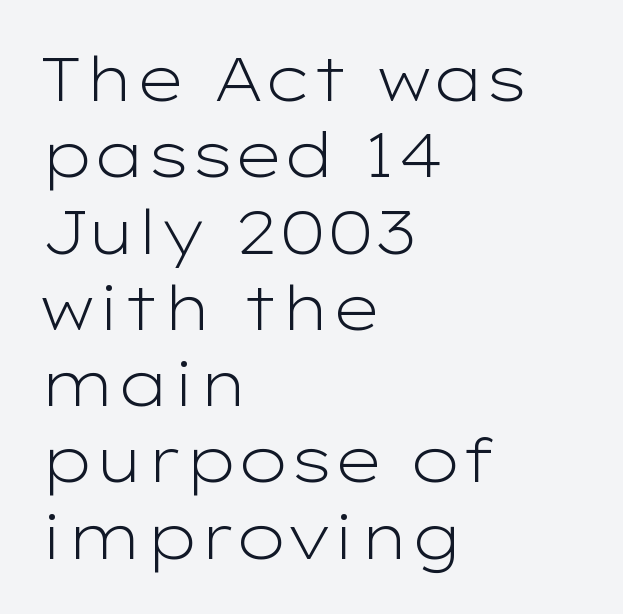
The image shows 62 px light, wide sans-serif type, upright; set left-aligned, line spacing 1.23x, normal letter spacing, not underlined; low stroke contrast and a medium x-height.
